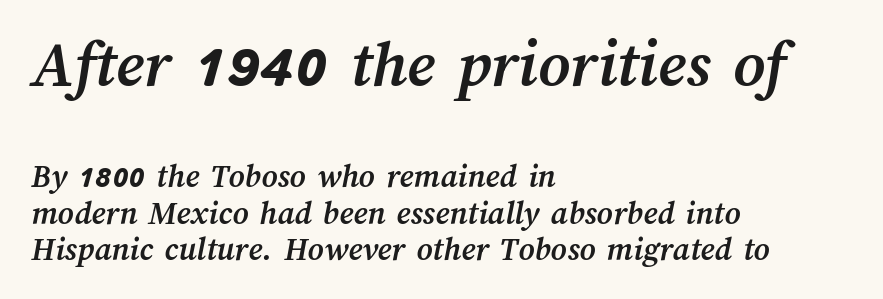
Q: Is the text bold? A: Yes.
Q: Is the text underlined? A: No.
Q: How is the paragraph aligned? A: Left-aligned.
Q: Is the spacing between letters normal or unusually wide? A: Normal.
Q: Is the spacing between lines tight, normal or loose? A: Tight.
Q: Which block of text is set in a larger size, the first (top) or the second (bottom)? A: The first (top) one.
Q: Width (condensed, normal, or wide)? A: Normal.
Q: Stroke contrast? A: Medium.
Q: x-height? A: Medium.
Q: Monospaced? A: No.
